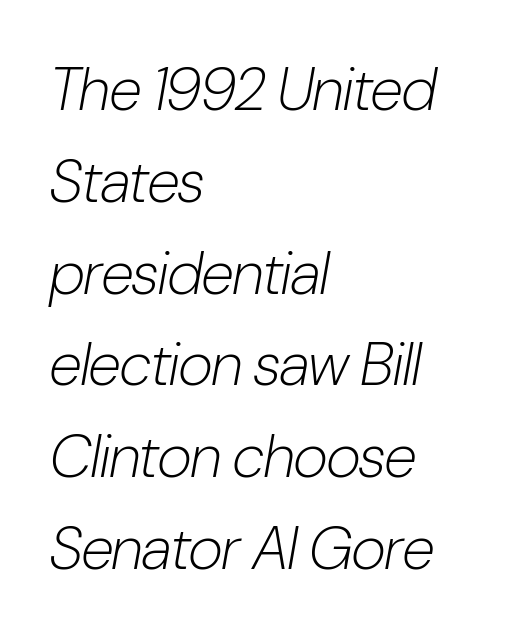
{"italic": "yes", "lean": "right", "slant_degrees": 10, "bold": "no", "weight": "light", "width": "condensed", "stroke_contrast": "low", "x_height": "medium", "monospaced": "no", "underline": "no", "align": "left", "line_spacing": "normal", "line_spacing_ratio": 1.53, "letter_spacing": "normal", "letter_spacing_em": 0.0, "glyph_px": 60}
